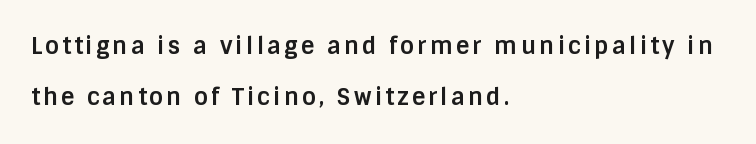
Every letter is thick-stroked: bold, no question. Style check: upright. The typesetter chose a ragged-right arrangement here. Lines of text with bare space underneath. Honestly, the rows look like they've been pulled way apart.
